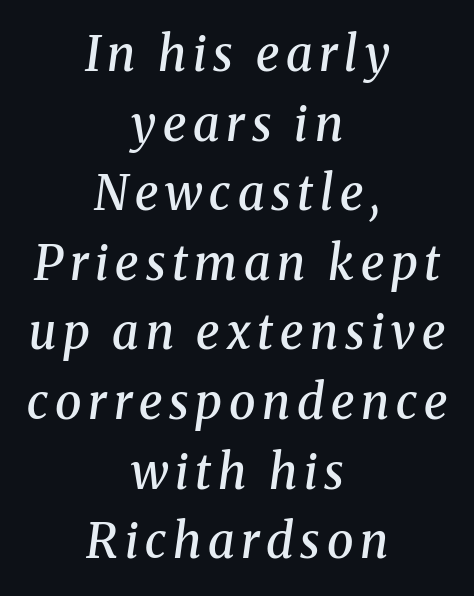
Q: Is the text bold? A: Semi-bold.
Q: Is the text italic (slanted)? A: Yes, it leans right by about 8 degrees.
Q: Is the typeface a serif or a sans-serif typeface? A: Serif.
Q: Is the text underlined? A: No.
Q: How is the paragraph aligned? A: Centered.
Q: Is the spacing between lines tight, normal or loose? A: Normal.
Q: Width (condensed, normal, or wide)? A: Normal.
Q: Stroke contrast? A: Medium.
Q: x-height? A: Medium.
Q: Monospaced? A: No.
